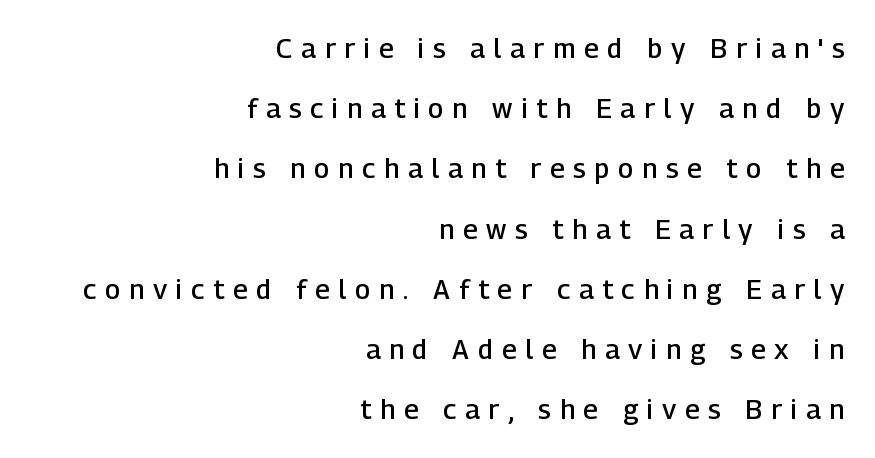
Q: Is the text bold? A: Semi-bold.
Q: Is the text italic (slanted)? A: No, it is upright.
Q: Is the text underlined? A: No.
Q: How is the paragraph aligned? A: Right-aligned.
Q: Is the spacing between letters normal or unusually wide? A: Unusually wide.
Q: Is the spacing between lines tight, normal or loose? A: Loose.
